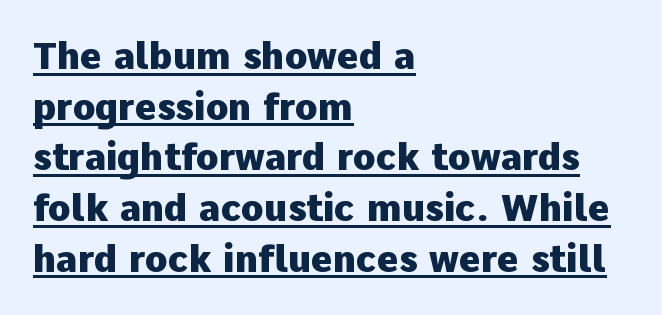
{"serif": "no", "italic": "no", "bold": "yes", "weight": "heavy", "width": "normal", "stroke_contrast": "low", "x_height": "medium", "monospaced": "no", "underline": "yes", "align": "left", "line_spacing": "normal", "line_spacing_ratio": 1.37, "letter_spacing": "normal", "letter_spacing_em": 0.0, "glyph_px": 37}
